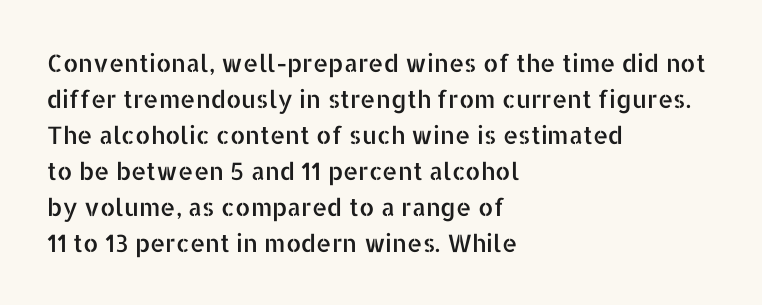
{"italic": "no", "underline": "no", "align": "left", "line_spacing": "normal", "line_spacing_ratio": 1.5, "letter_spacing": "normal", "letter_spacing_em": 0.0, "glyph_px": 24}
